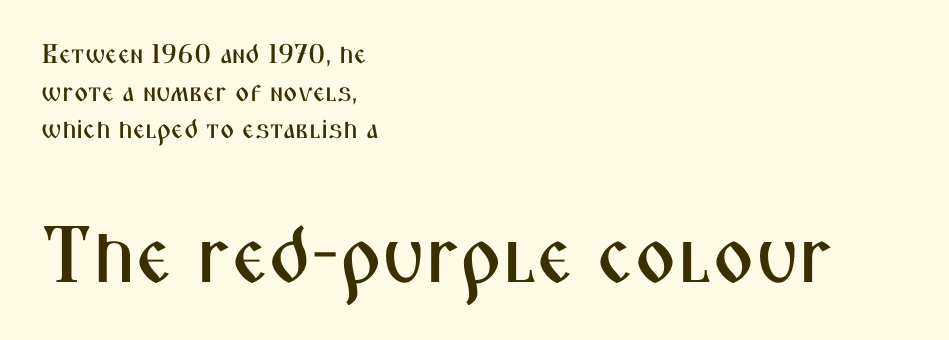
The specimen omits any rule beneath the text block's lines. Classification — sans serif. Whoever set this made the second block the dominant, larger element. The passage shown stacks its lines at a standard gap. This sample has the flowing, uneven cadence of proportional lettering.
